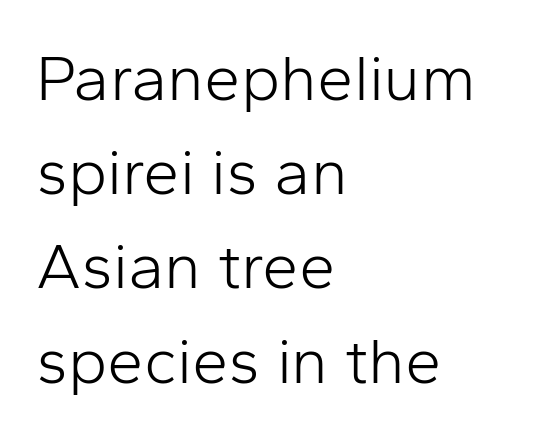
The image shows 65 px light sans-serif type, upright; set left-aligned, normal line spacing (1.45x), normal letter spacing, not underlined; low stroke contrast and a medium x-height.
